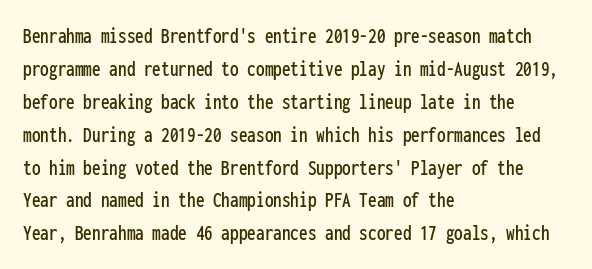
Plain, unruled lines of type. Letter spacing: default. Quick note: interline space is typical. Does the lettering tilt? It doesn't — this is upright. One-word summary of the alignment: left.
